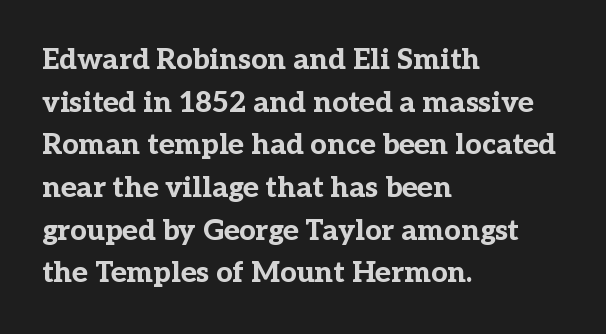
Typeset ragged right — the left edge is the straight one. The font is running at its bold setting. Reading down the column, the eye jumps a familiar distance to each next line. The tracking reads as untouched default to a designer's eye. The string is rendered with underlining switched off.
